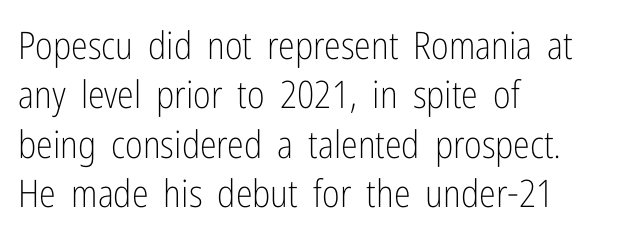
A sans-serif font was chosen for this passage. The vertical gap from one line to the next is medium. Looks like regular typesetting: each glyph gets only the width it needs. Counters stay open thanks to moderate or lighter strokes. Unmarked baselines from the first word to the last. The letters sit at their default tracking, neither squeezed nor spread.
